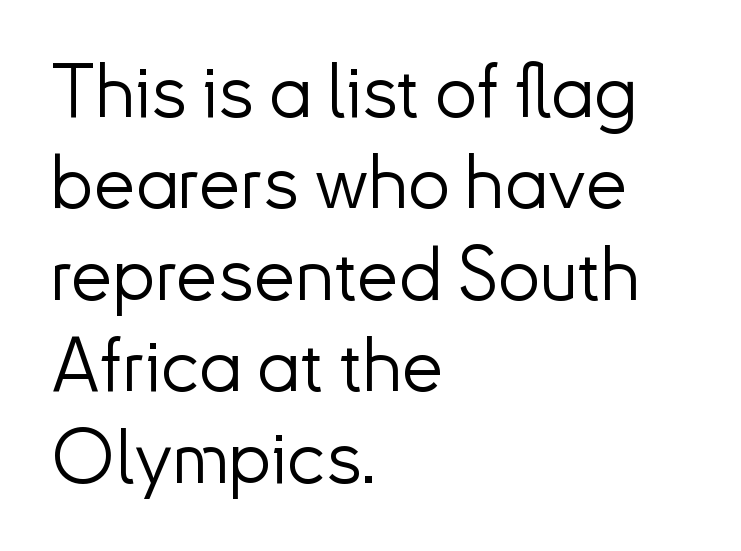
This rendering leaves character spacing at its baseline value. This rendering employs a face without finishing strokes, i.e., a sans-serif. Reading down the block, your eye returns to a fixed left position each line. The lettering stays uniformly vertical, giving the passage a roman look.
